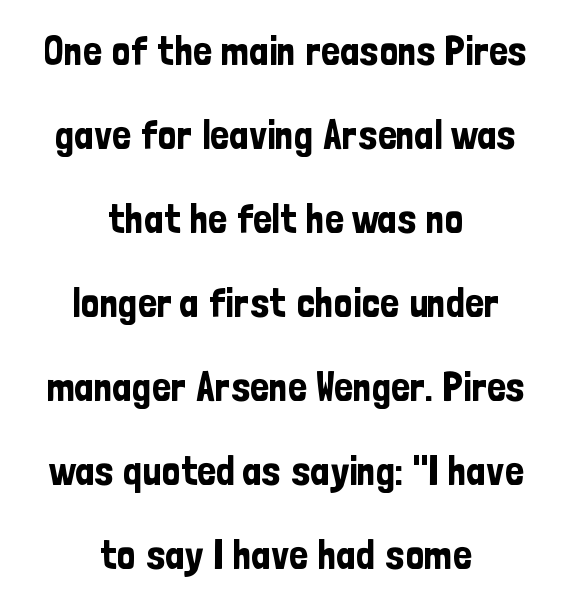
Ordinary non-slanted type is in use. Compared with a flush-left layout, this one balances lines on the center instead. Glance below the letters and you will spot only blank space. Words appear dense and cohesive because spacing is normal.
